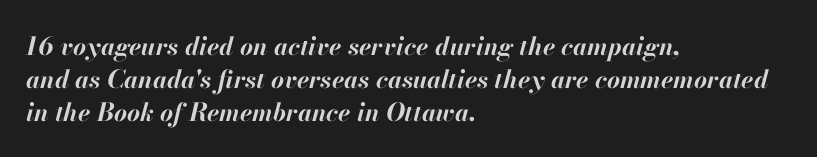
The image shows 25 px bold type, italic (leaning right); set left-aligned, normal line spacing (1.32x), normal letter spacing, not underlined.
